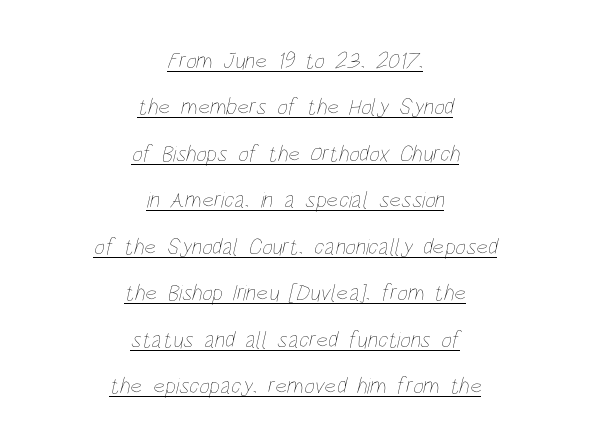
{"bold": "no", "underline": "yes", "align": "center", "line_spacing": "loose", "line_spacing_ratio": 2.02, "letter_spacing": "normal", "letter_spacing_em": 0.0, "glyph_px": 23}
